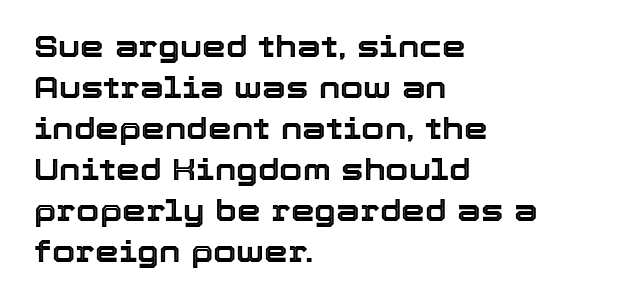
Compared with typical paragraphs, the rows here are spaced about the same. Typeset ragged right — the left edge is the straight one. In terms of posture, this sample is upright. The letters advance in unequal steps, a hallmark of proportional type.
